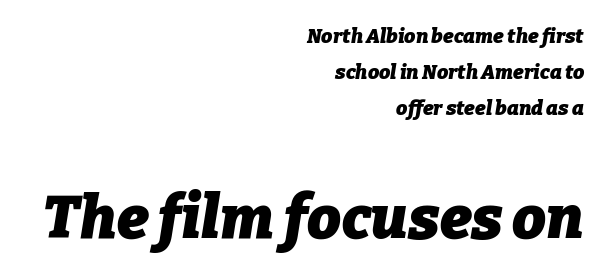
The face used here is rendered with its standard letterfit. Underlining? Definitely not there. The sample has been set heavy, in full bold. The rendering anchors every line to the right-hand side. Type size steps up from the first block to the second.
